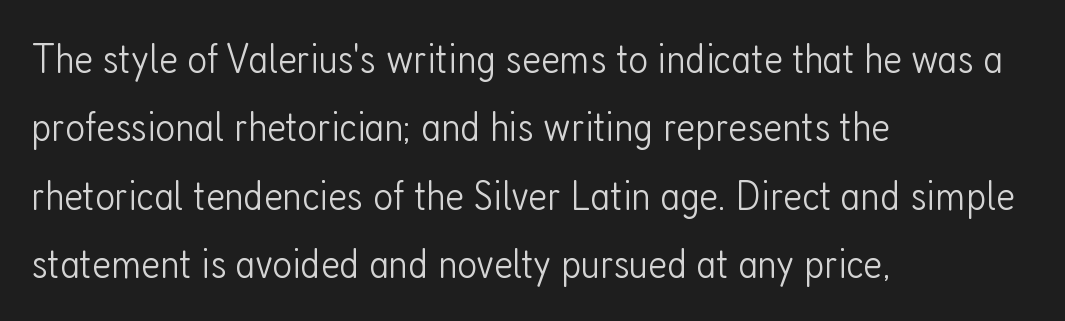
The image shows 43 px light, condensed sans-serif type, upright; set left-aligned, normal line spacing (1.59x), normal letter spacing, not underlined; low stroke contrast and a medium x-height.
